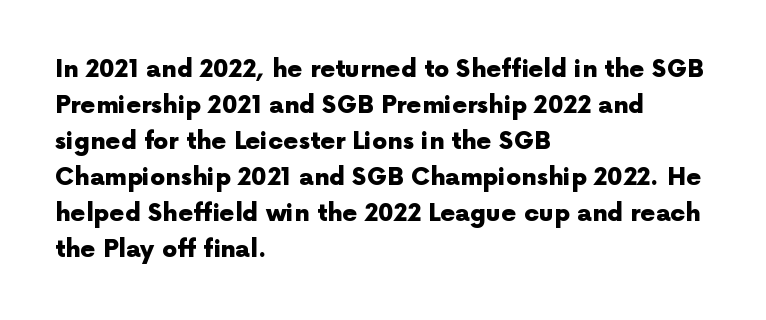
These lines are set flush left with a ragged right edge. Upright lettering throughout. Compared with typical body copy, the letter spacing here is the same. The line-height multiplier appears to be the usual default.
